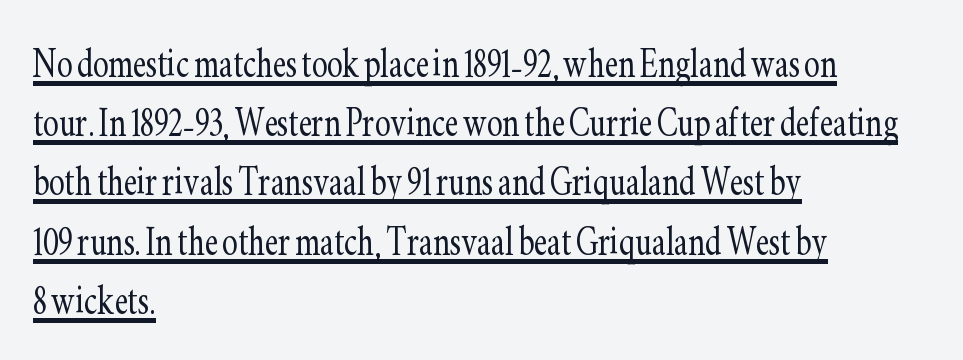
Q: Is the text bold? A: No.
Q: Is the text italic (slanted)? A: No, it is upright.
Q: Is the typeface a serif or a sans-serif typeface? A: Serif.
Q: Is the text underlined? A: Yes.
Q: How is the paragraph aligned? A: Left-aligned.
Q: Is the spacing between letters normal or unusually wide? A: Normal.
Q: Is the spacing between lines tight, normal or loose? A: Normal.
Q: Width (condensed, normal, or wide)? A: Condensed.
Q: Stroke contrast? A: Low.
Q: x-height? A: Small.
Q: Monospaced? A: No.
